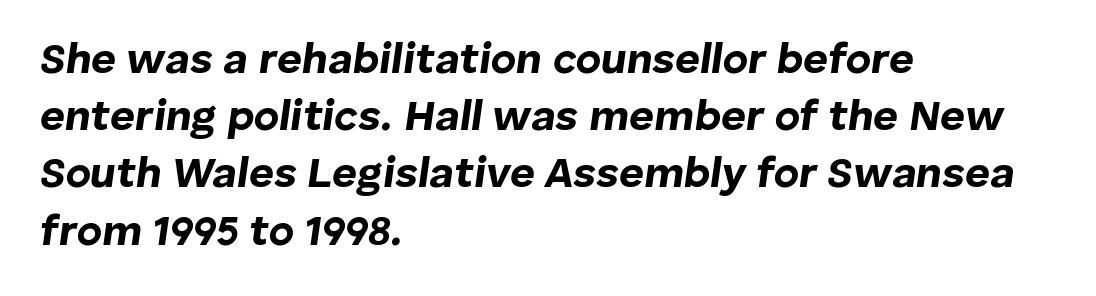
Slant detected: the letters are inclined. Note the varied advance widths — an 'i' is clearly narrower than an 'm'. The typesetter chose a ragged-right arrangement here. Successive baselines arrive at the customary interval.
